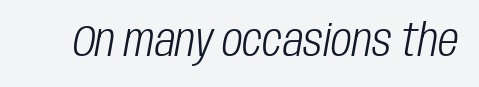
{"italic": "yes", "lean": "right", "slant_degrees": 10, "bold": "no", "weight": "light", "width": "condensed", "stroke_contrast": "low", "x_height": "large", "monospaced": "no", "underline": "no", "letter_spacing": "normal", "letter_spacing_em": 0.0, "glyph_px": 45}
